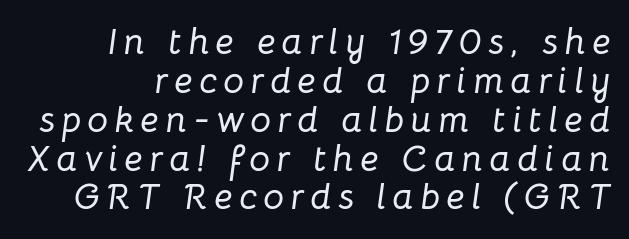
Casual observation: everything's shoved over to the right. This sample has the flowing, uneven cadence of proportional lettering. Unmarked baselines from the first word to the last. Cramped leading. Does the lettering tilt? It does — this is italic.
